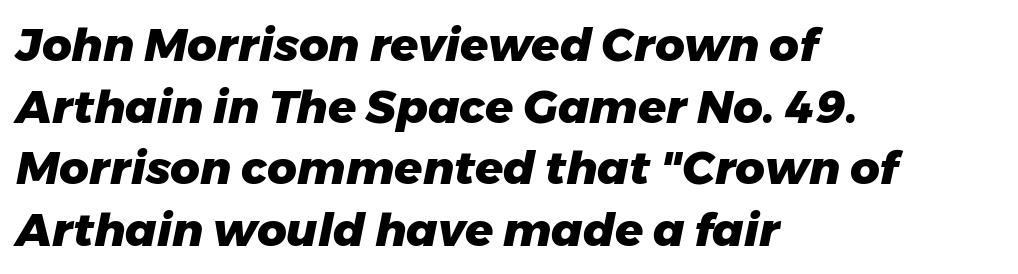
{"italic": "yes", "lean": "right", "slant_degrees": 11, "bold": "yes", "weight": "heavy", "width": "normal", "stroke_contrast": "low", "x_height": "medium", "monospaced": "no", "underline": "no", "align": "left", "line_spacing": "normal", "line_spacing_ratio": 1.34, "letter_spacing": "normal", "letter_spacing_em": 0.0, "glyph_px": 46}
